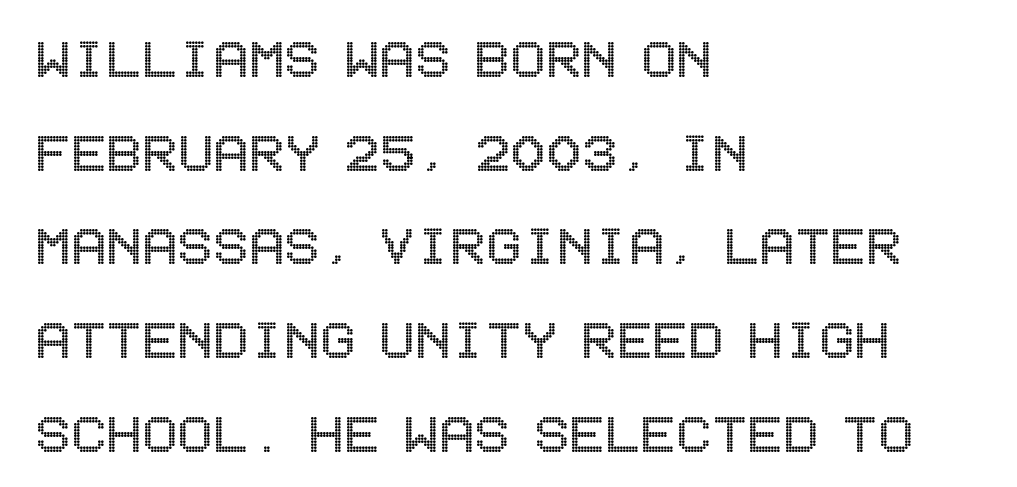
Q: Is the text italic (slanted)? A: No, it is upright.
Q: Is the text underlined? A: No.
Q: How is the paragraph aligned? A: Left-aligned.
Q: Is the spacing between letters normal or unusually wide? A: Normal.
Q: Is the spacing between lines tight, normal or loose? A: Normal.
Q: Width (condensed, normal, or wide)? A: Condensed.
Q: x-height? A: Large.
